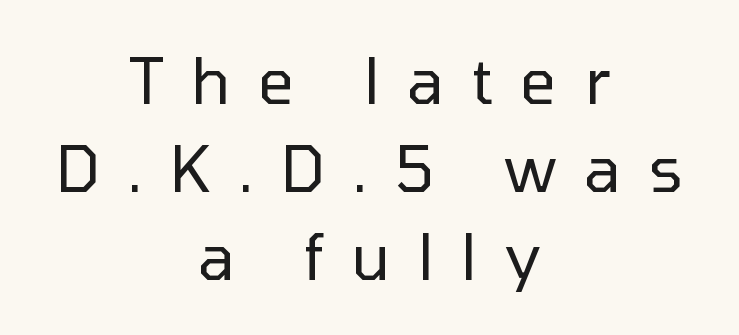
The image shows 63 px regular-weight sans-serif type, upright; set centered, normal line spacing (1.4x), unusually wide letter spacing (+0.44 em), not underlined; low stroke contrast and a medium x-height.
